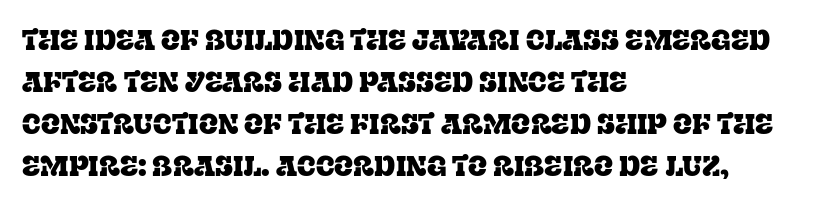
{"serif": "yes", "italic": "no", "width": "normal", "stroke_contrast": "low", "x_height": "large", "monospaced": "no", "underline": "no", "align": "left", "line_spacing": "normal", "line_spacing_ratio": 1.5, "letter_spacing": "normal", "letter_spacing_em": 0.0, "glyph_px": 28}
